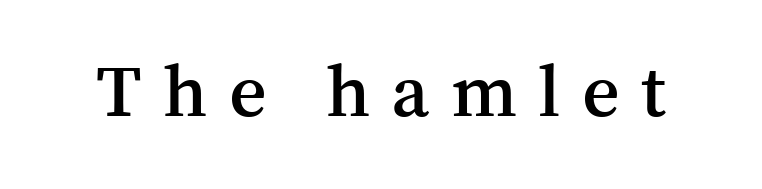
The tracking jumps out immediately: characters are airy and widely separated. Note the varied advance widths — an 'i' is clearly narrower than an 'm'. The type sits square on the baseline with zero lean. Is this a sans? No — the strokes have serifs. The zone under the glyphs is completely vacant.
